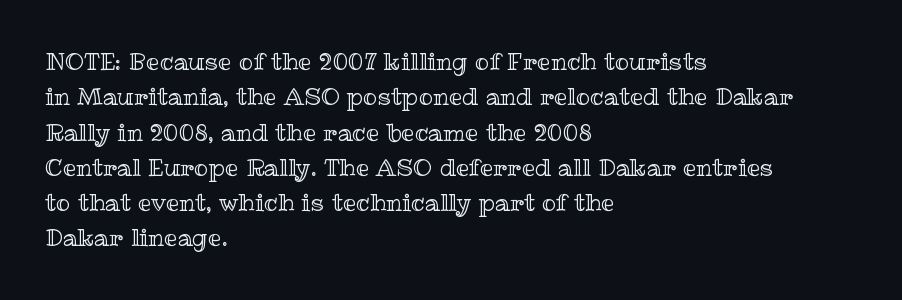
The image shows 24 px text type, upright; set left-aligned, normal line spacing (1.47x), normal letter spacing, not underlined.
